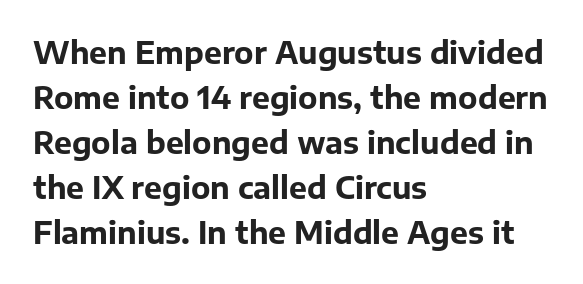
The image shows 30 px bold sans-serif type, upright; set left-aligned, normal line spacing (1.5x), normal letter spacing, not underlined; low stroke contrast and a medium x-height.
